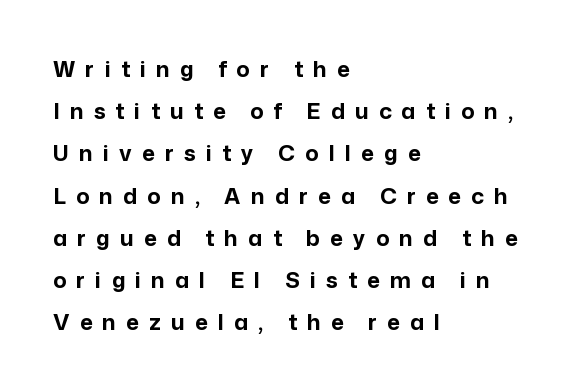
Short note: letters widely spaced. Clear beneath every line of the passage. Line starts are locked; line ends wander. Heavy-handed strokes throughout: this text is bold. Leading is clearly above the norm, producing a sparse column.
